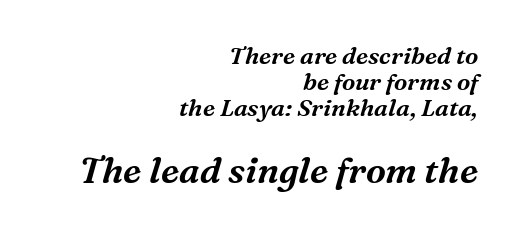
The image shows 36 px serif type, italic (leaning right); set right-aligned, tight line spacing (1.08x), normal letter spacing, not underlined; the second (bottom) block is 1.5x larger; medium stroke contrast and a medium x-height.
